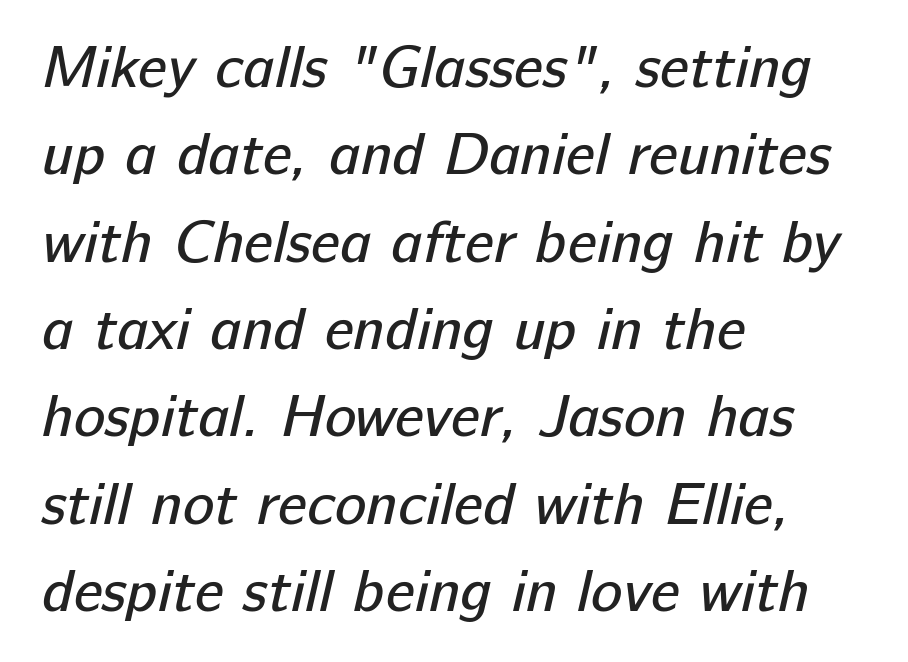
The image shows 59 px regular-weight sans-serif type; set left-aligned, normal line spacing (1.48x), normal letter spacing, not underlined; low stroke contrast and a medium x-height.
